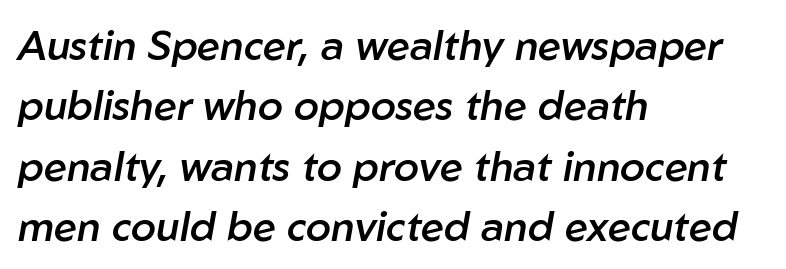
The designer left line spacing at the default. Is the letter spacing exaggerated? No — it looks like the ordinary default. Varying glyph widths throughout — classic text-font behaviour. The lines are quadded left. Notice the strokes are somewhat thickened but not fully heavy: this is a semibold.
